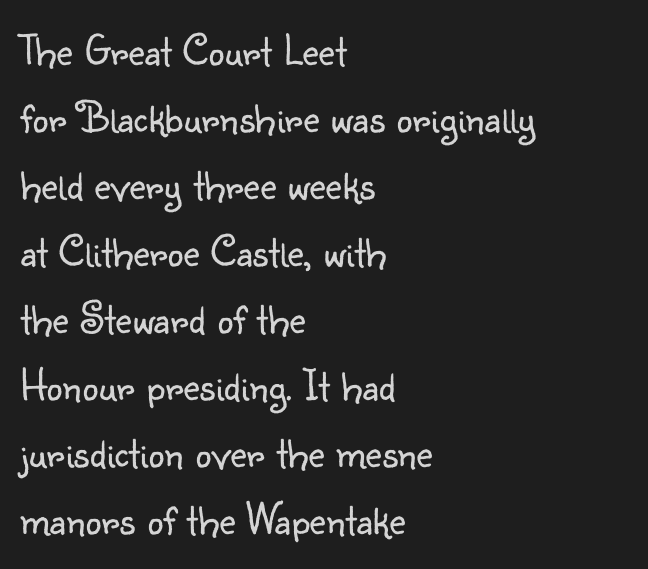
{"serif": "no", "italic": "no", "bold": "no", "weight": "light", "width": "normal", "stroke_contrast": "low", "x_height": "small", "monospaced": "no", "underline": "no", "align": "left", "line_spacing": "normal", "line_spacing_ratio": 1.49, "letter_spacing": "normal", "letter_spacing_em": 0.0, "glyph_px": 45}
